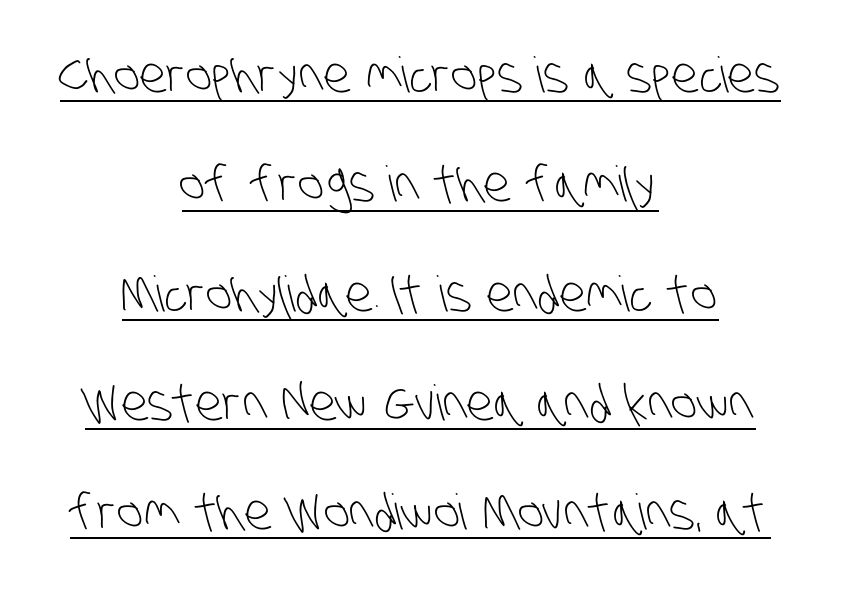
The image shows 49 px light, condensed sans-serif type; set centered, loose line spacing (2.23x), normal letter spacing, underlined; low stroke contrast and a large x-height.
